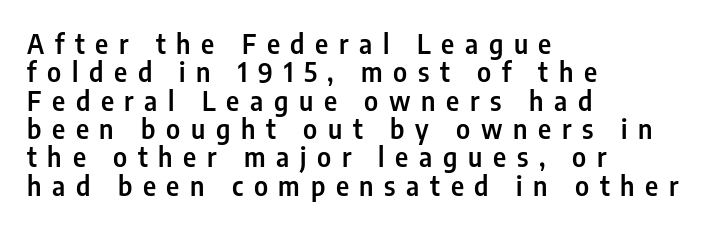
The image shows 26 px text type, upright; set left-aligned, tight line spacing (1.09x), unusually wide letter spacing (+0.41 em), not underlined.
